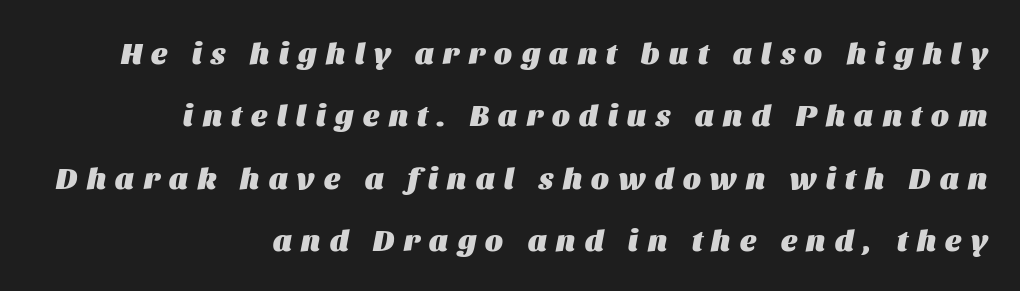
The image shows 30 px heavy type, italic (leaning right); set right-aligned, loose line spacing (2.08x), unusually wide letter spacing (+0.32 em), not underlined; medium stroke contrast and a large x-height.
